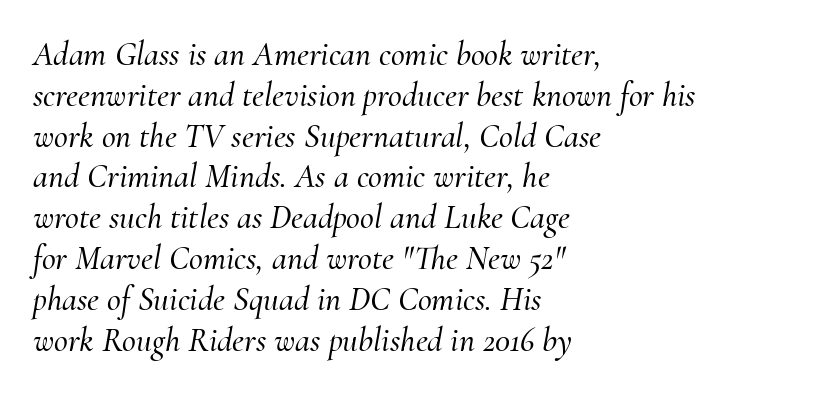
Characters follow at the spacing the type designer built in. This sample uses a serif face. Proportional: the letters do not fall into vertical columns. Bare-footed words on every line.
